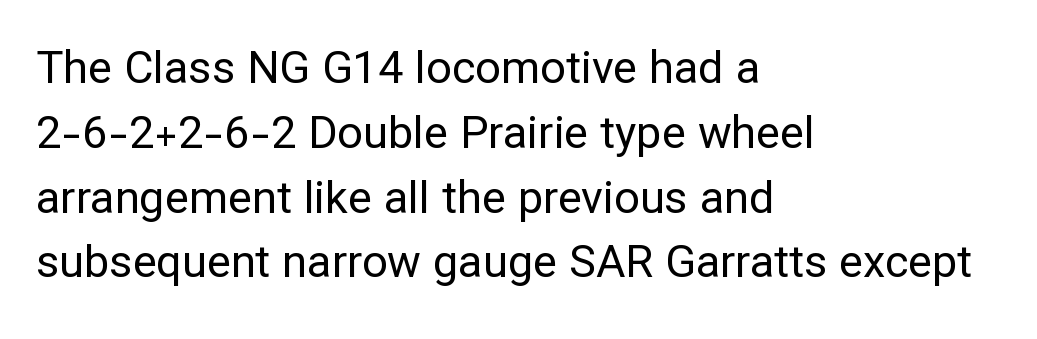
Q: Is the text bold? A: No.
Q: Is the text italic (slanted)? A: No, it is upright.
Q: Is the typeface a serif or a sans-serif typeface? A: Sans-serif.
Q: Is the text underlined? A: No.
Q: How is the paragraph aligned? A: Left-aligned.
Q: Is the spacing between letters normal or unusually wide? A: Normal.
Q: Is the spacing between lines tight, normal or loose? A: Normal.
Q: Width (condensed, normal, or wide)? A: Normal.
Q: Stroke contrast? A: Low.
Q: x-height? A: Medium.
Q: Monospaced? A: No.
